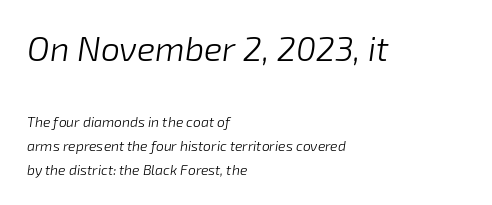
A typesetter would call this proportional, since set widths differ per character. Weight: in the light-to-regular range. You can tell it's italic because the verticals aren't actually vertical. The text block is weighted toward the left margin, trailing off unevenly rightward. Plain, unruled lines of type. Block one is the big one; block two sits smaller underneath.
